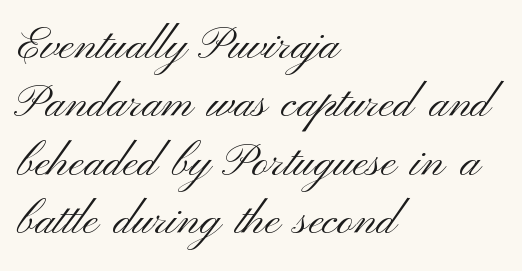
Here the designer chose a conventional face with non-uniform glyph widths. Notice how the passage keeps a crisp vertical edge on the left only. Rows of type keep a routine distance in the vertical direction.
